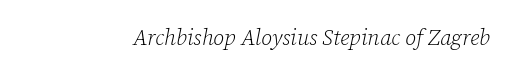
Compared with typical body copy, the letter spacing here is the same. Style check: oblique. Stems here are at most as thick as an everyday book face. Bare-footed words on every line.
